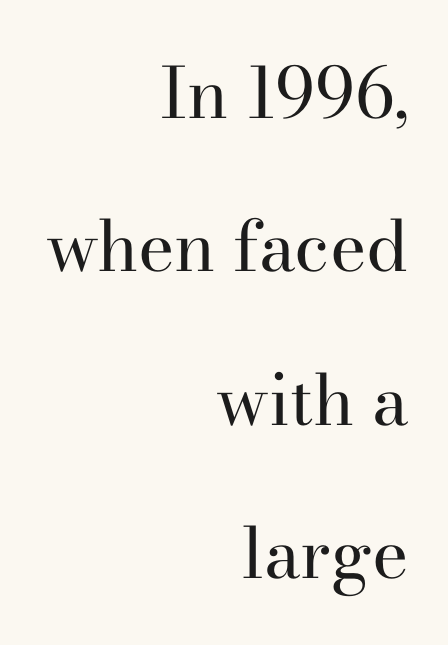
{"serif": "yes", "italic": "no", "bold": "no", "weight": "regular", "width": "normal", "stroke_contrast": "high", "x_height": "small", "monospaced": "no", "underline": "no", "align": "right", "line_spacing": "loose", "line_spacing_ratio": 2.19, "letter_spacing": "normal", "letter_spacing_em": 0.0, "glyph_px": 70}
